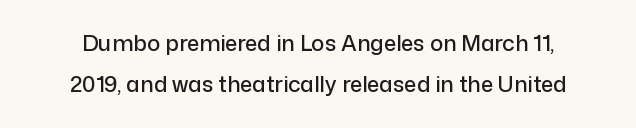
Q: Is the text italic (slanted)? A: No, it is upright.
Q: Is the text underlined? A: No.
Q: Is the spacing between letters normal or unusually wide? A: Normal.
